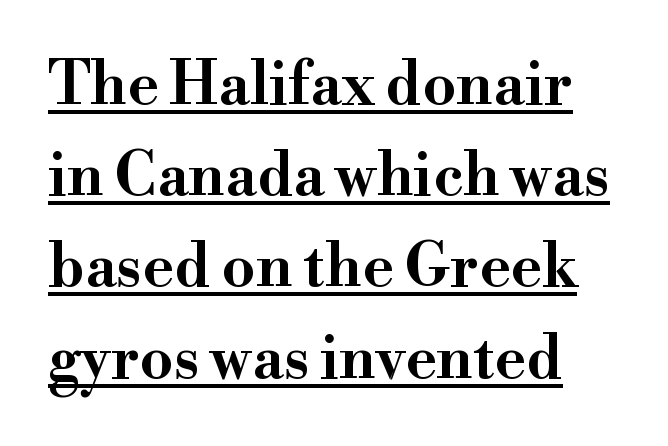
Q: Is the text italic (slanted)? A: No, it is upright.
Q: Is the typeface a serif or a sans-serif typeface? A: Serif.
Q: Is the text underlined? A: Yes.
Q: How is the paragraph aligned? A: Left-aligned.
Q: Is the spacing between letters normal or unusually wide? A: Normal.
Q: Is the spacing between lines tight, normal or loose? A: Normal.
Q: Width (condensed, normal, or wide)? A: Wide.
Q: Stroke contrast? A: High.
Q: x-height? A: Small.
Q: Monospaced? A: No.
